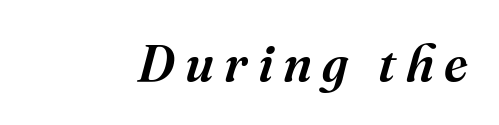
The specimen reads as italic at a glance. The specimen omits any rule beneath the text block's lines. Caption: expanded tracking, letters set apart. Stroke terminals: seriffed. Is this a fixed-width face? No — the glyphs have proportional, varying widths.
